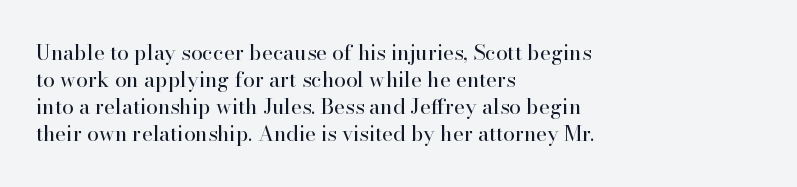
The image shows 21 px text type, upright; set left-aligned, normal line spacing (1.29x), normal letter spacing, not underlined.
